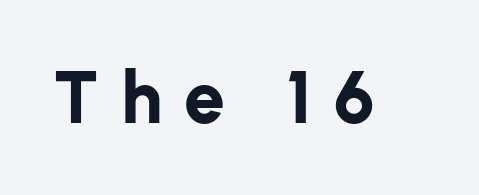
These lines carry a lot of weight — the face is fully bold. Between one letter and the next there's a generous, obvious gap. The face used here is proportionally spaced, like ordinary book or web type. Font category for this specimen: sans-serif.
